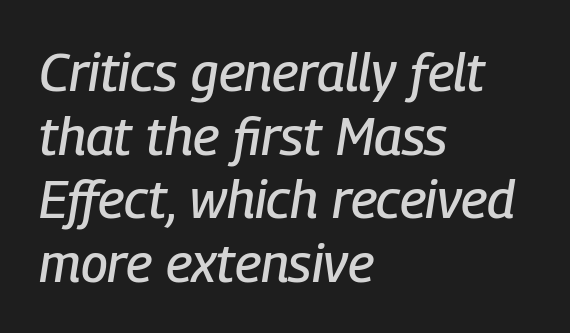
{"italic": "yes", "lean": "right", "slant_degrees": 9, "width": "condensed", "stroke_contrast": "low", "x_height": "medium", "monospaced": "no", "underline": "no", "align": "left", "line_spacing_ratio": 1.2, "letter_spacing": "normal", "letter_spacing_em": 0.0, "glyph_px": 53}
